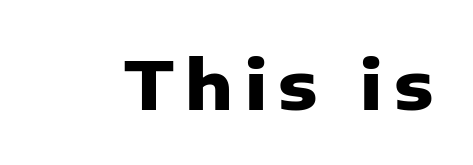
Just letters on the line, the space beneath them empty. In terms of letterform style, serifs are entirely absent. This sample has the flowing, uneven cadence of proportional lettering. Heavy-handed strokes throughout: this text is bold. Every character sits straight up, as roman type does.
